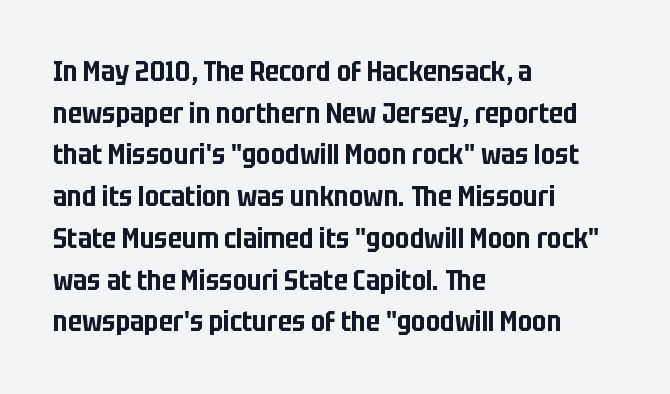
The image shows 28 px condensed sans-serif type, upright; set left-aligned, normal line spacing (1.49x), normal letter spacing, not underlined; low stroke contrast and a large x-height.
